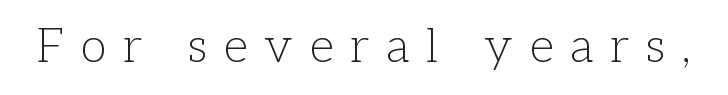
The image shows 47 px light serif type, upright; set unusually wide letter spacing (+0.36 em), not underlined; low stroke contrast and a medium x-height.
